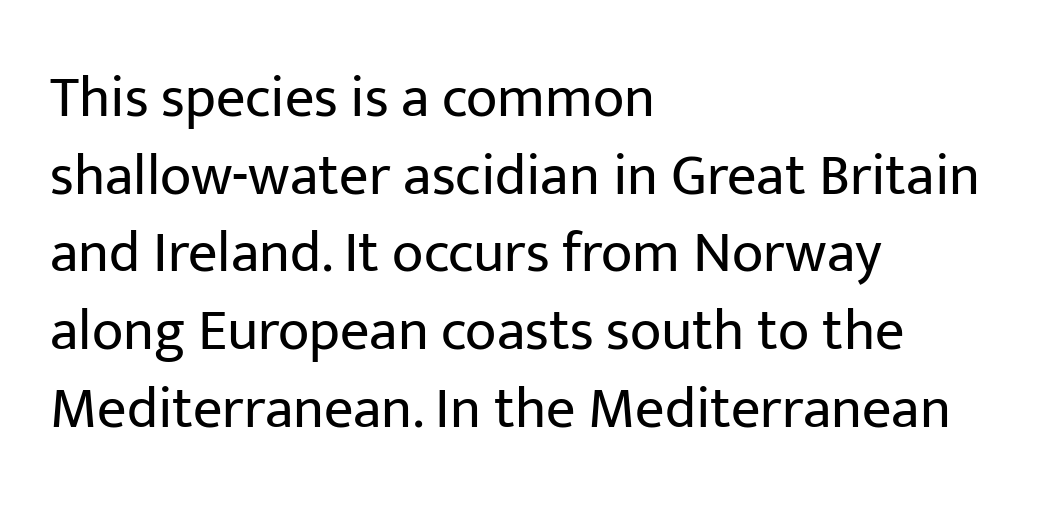
Standard letterfit; no display-style spreading of the glyphs. In terms of posture, this sample is upright. Descenders are the only things crossing below the line. Reading down the block, your eye returns to a fixed left position each line. The typeface has the unassuming heft of standard copy or less.
